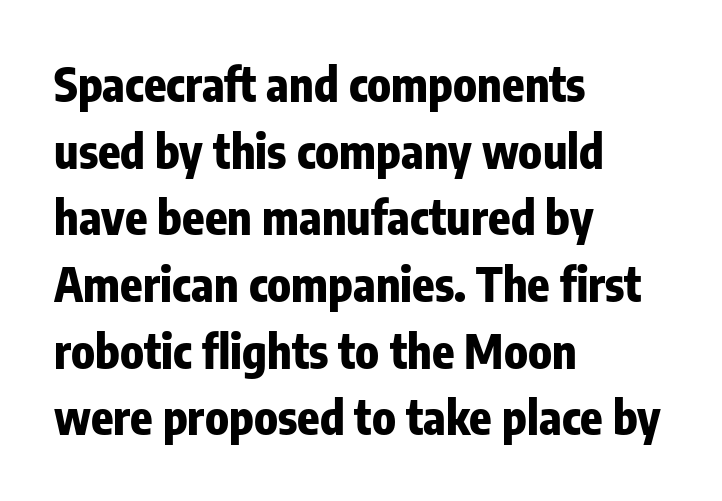
{"serif": "no", "italic": "no", "bold": "yes", "weight": "heavy", "width": "condensed", "stroke_contrast": "low", "x_height": "medium", "monospaced": "no", "underline": "no", "align": "left", "line_spacing": "normal", "line_spacing_ratio": 1.45, "letter_spacing": "normal", "letter_spacing_em": 0.0, "glyph_px": 46}
